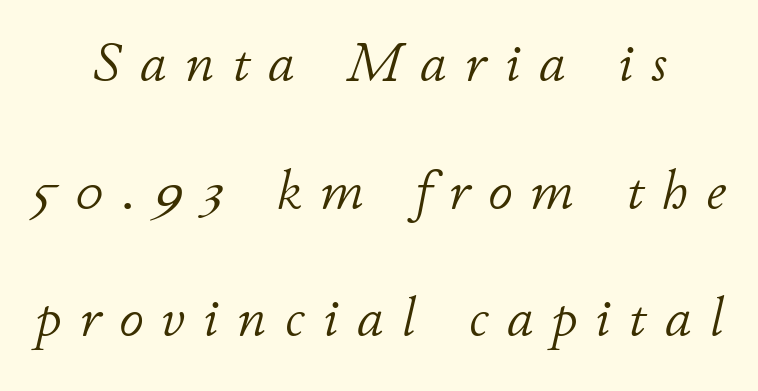
Yep, that's italic — everything's leaning. You could not count columns in this text — the font is proportionally spaced. The face used here is rendered with a markedly widened letterfit. Nobody drew a line under any word here.
